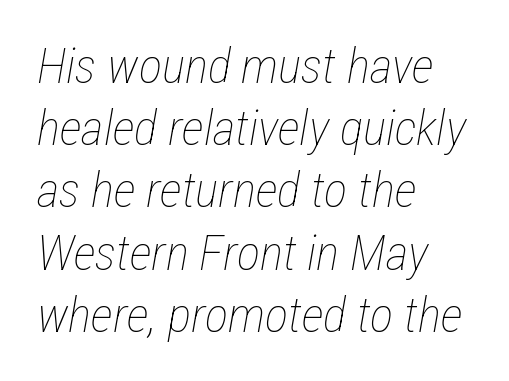
Q: Is the text bold? A: No.
Q: Is the text italic (slanted)? A: Yes, it leans right by about 12 degrees.
Q: Is the text underlined? A: No.
Q: How is the paragraph aligned? A: Left-aligned.
Q: Is the spacing between letters normal or unusually wide? A: Normal.
Q: Is the spacing between lines tight, normal or loose? A: Normal.
Q: Width (condensed, normal, or wide)? A: Condensed.
Q: Stroke contrast? A: Low.
Q: x-height? A: Medium.
Q: Monospaced? A: No.
